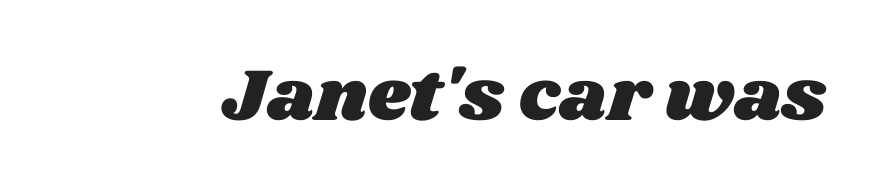
Q: Is the text underlined? A: No.
Q: Is the spacing between letters normal or unusually wide? A: Normal.
Q: Width (condensed, normal, or wide)? A: Wide.
Q: Stroke contrast? A: Medium.
Q: x-height? A: Large.
Q: Monospaced? A: No.
